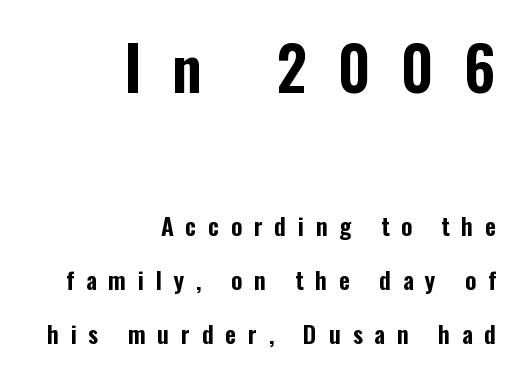
Spacing verdict: proportional, widths tailored to each character. Reading top to bottom, the characters get smaller at the block break. Line spacing here is loose. The rendering inserts visible extra space after every character.
